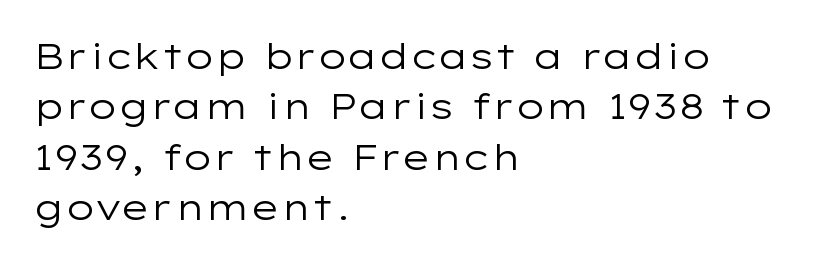
Q: Is the text bold? A: No.
Q: Is the text italic (slanted)? A: No, it is upright.
Q: Is the typeface a serif or a sans-serif typeface? A: Sans-serif.
Q: Is the text underlined? A: No.
Q: How is the paragraph aligned? A: Left-aligned.
Q: Is the spacing between letters normal or unusually wide? A: Normal.
Q: Is the spacing between lines tight, normal or loose? A: Normal.
Q: Width (condensed, normal, or wide)? A: Wide.
Q: Stroke contrast? A: Low.
Q: x-height? A: Medium.
Q: Monospaced? A: No.
